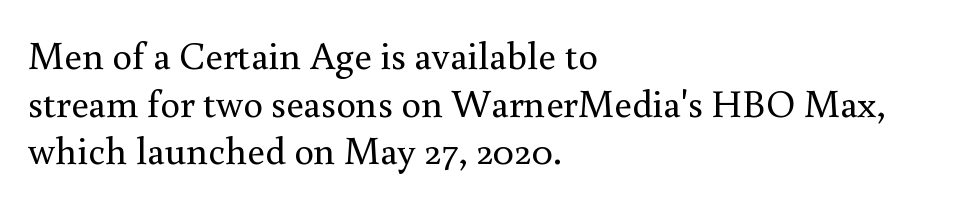
Q: Is the text bold? A: No.
Q: Is the text italic (slanted)? A: No, it is upright.
Q: Is the typeface a serif or a sans-serif typeface? A: Serif.
Q: Is the text underlined? A: No.
Q: How is the paragraph aligned? A: Left-aligned.
Q: Is the spacing between letters normal or unusually wide? A: Normal.
Q: Width (condensed, normal, or wide)? A: Normal.
Q: Stroke contrast? A: Medium.
Q: x-height? A: Small.
Q: Monospaced? A: No.
